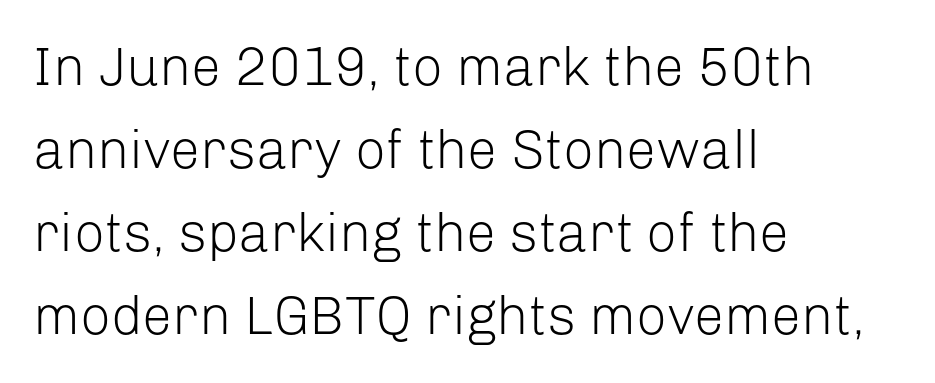
The image shows 54 px light sans-serif type, upright; set left-aligned, normal line spacing (1.54x), normal letter spacing, not underlined; low stroke contrast and a medium x-height.
